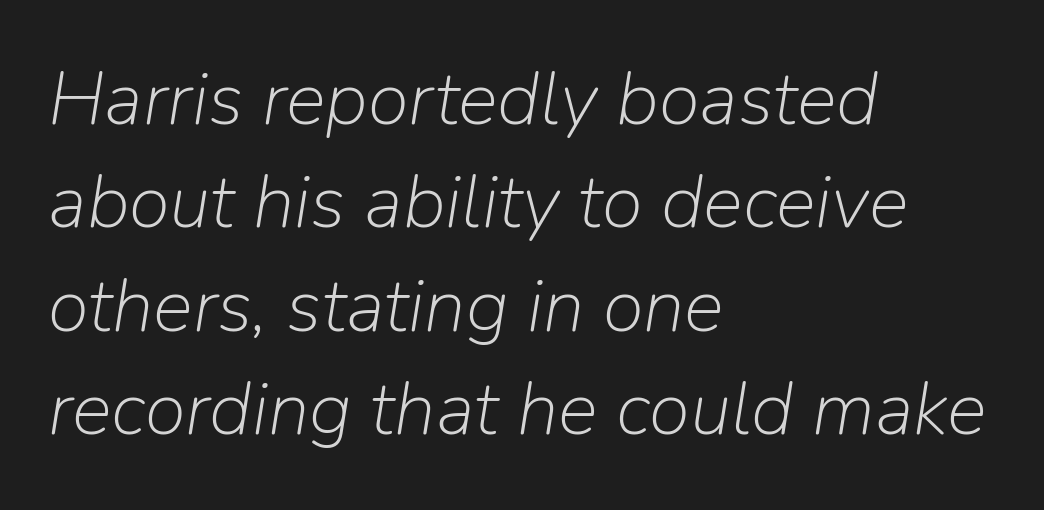
The image shows 75 px light type, italic (leaning right); set left-aligned, normal line spacing (1.38x), normal letter spacing, not underlined; low stroke contrast and a medium x-height.
